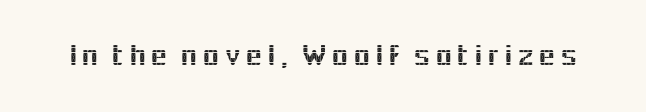
The image shows 31 px sans-serif type, upright; set not underlined; a medium x-height.
